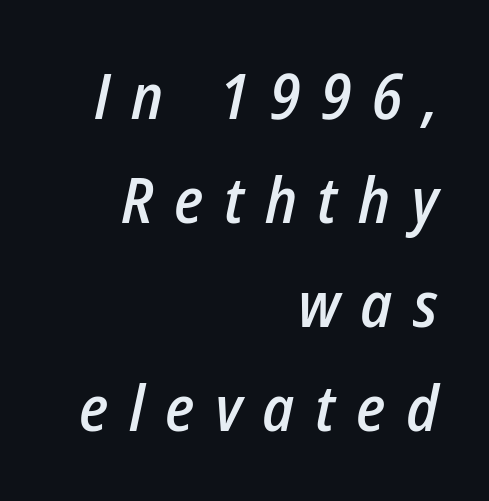
Regular leading. Nobody drew a line under any word here. Looks like regular typesetting: each glyph gets only the width it needs. Typesetter's note: demi weight, one step under bold. The letters are slanted; this is an italic face. The passage shown has open, widely tracked lettering throughout.
